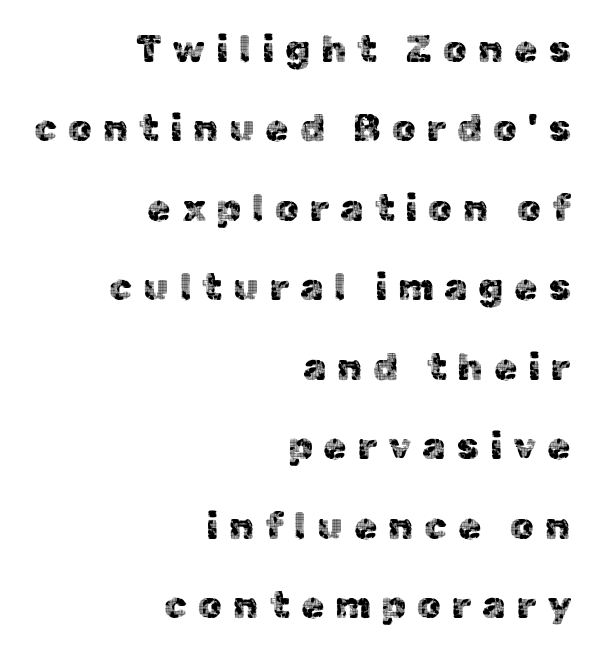
This sample trades compactness for vertical openness between lines. You can tell it's not italic because the verticals are truly vertical. Unlike a traditional serif, this face leaves its strokes unadorned. Leftover space on each line is placed entirely before the opening word. Character widths vary here, with narrow letters taking less room than wide ones. The tracking reads as deliberately expanded to a designer's eye.
